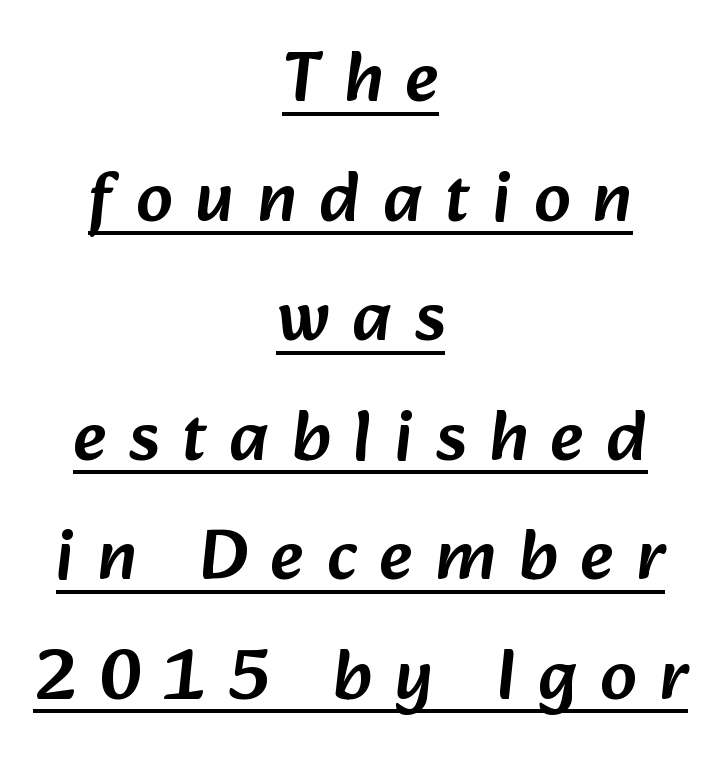
Q: Is the typeface a serif or a sans-serif typeface? A: Sans-serif.
Q: Is the text underlined? A: Yes.
Q: How is the paragraph aligned? A: Centered.
Q: Is the spacing between letters normal or unusually wide? A: Unusually wide.
Q: Is the spacing between lines tight, normal or loose? A: Normal.
Q: Width (condensed, normal, or wide)? A: Normal.
Q: Stroke contrast? A: Low.
Q: x-height? A: Medium.
Q: Monospaced? A: No.
